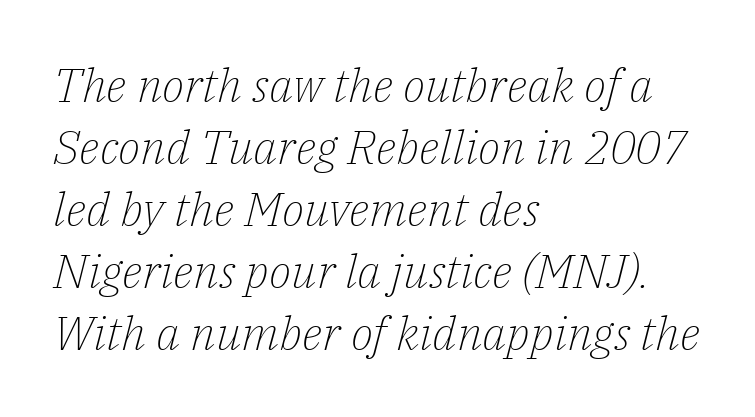
The image shows 47 px light serif type, italic (leaning right); set left-aligned, normal line spacing (1.32x), normal letter spacing, not underlined; low stroke contrast and a medium x-height.
